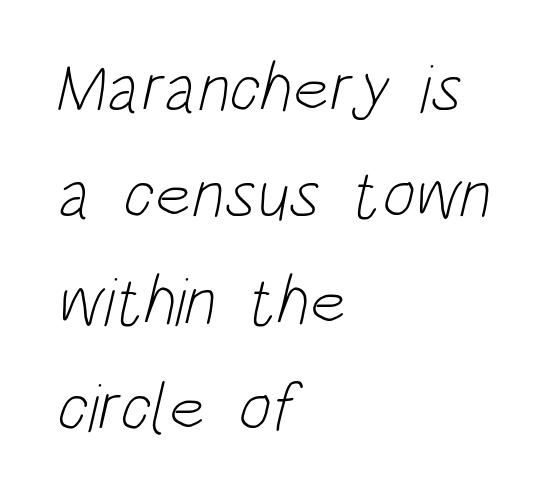
Q: Is the text bold? A: No.
Q: Is the typeface a serif or a sans-serif typeface? A: Sans-serif.
Q: Is the text underlined? A: No.
Q: How is the paragraph aligned? A: Left-aligned.
Q: Is the spacing between letters normal or unusually wide? A: Normal.
Q: Is the spacing between lines tight, normal or loose? A: Normal.
Q: Width (condensed, normal, or wide)? A: Condensed.
Q: Stroke contrast? A: Low.
Q: x-height? A: Large.
Q: Monospaced? A: No.
